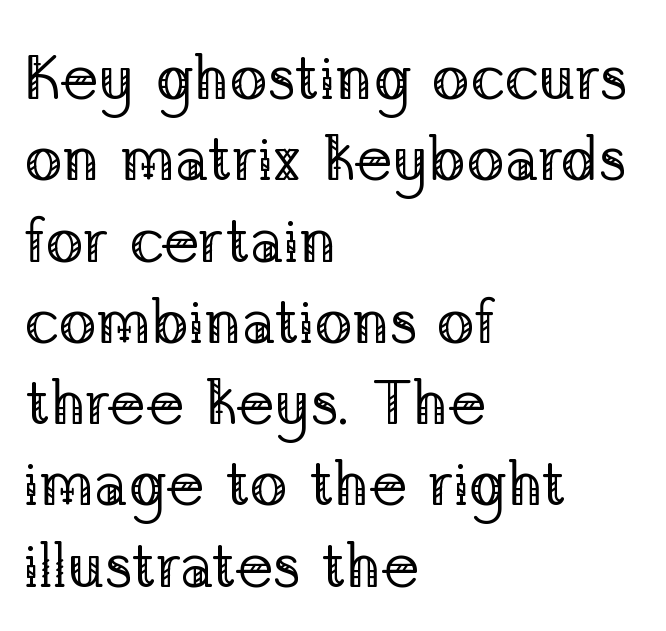
Q: Is the text bold? A: No.
Q: Is the text italic (slanted)? A: No, it is upright.
Q: Is the typeface a serif or a sans-serif typeface? A: Serif.
Q: Is the text underlined? A: No.
Q: How is the paragraph aligned? A: Left-aligned.
Q: Is the spacing between letters normal or unusually wide? A: Normal.
Q: Is the spacing between lines tight, normal or loose? A: Normal.
Q: Width (condensed, normal, or wide)? A: Normal.
Q: Stroke contrast? A: Low.
Q: x-height? A: Medium.
Q: Monospaced? A: No.
